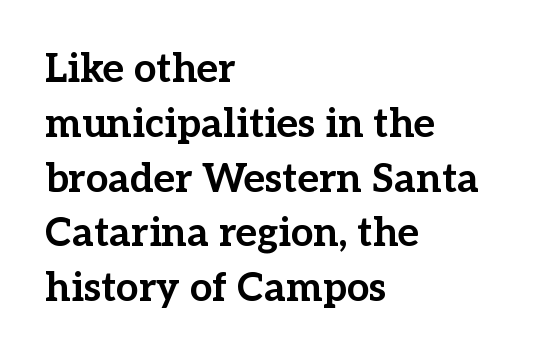
{"serif": "yes", "italic": "no", "bold": "yes", "weight": "bold", "width": "normal", "stroke_contrast": "low", "x_height": "medium", "monospaced": "no", "underline": "no", "align": "left", "line_spacing": "normal", "line_spacing_ratio": 1.37, "letter_spacing": "normal", "letter_spacing_em": 0.0, "glyph_px": 40}
